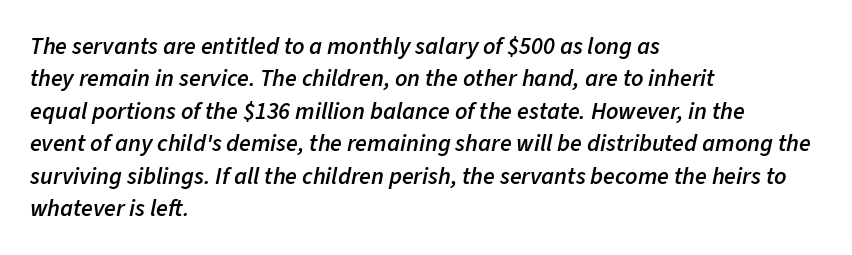
The image shows 24 px text type, italic (leaning right); set left-aligned, normal line spacing (1.35x), normal letter spacing, not underlined.
